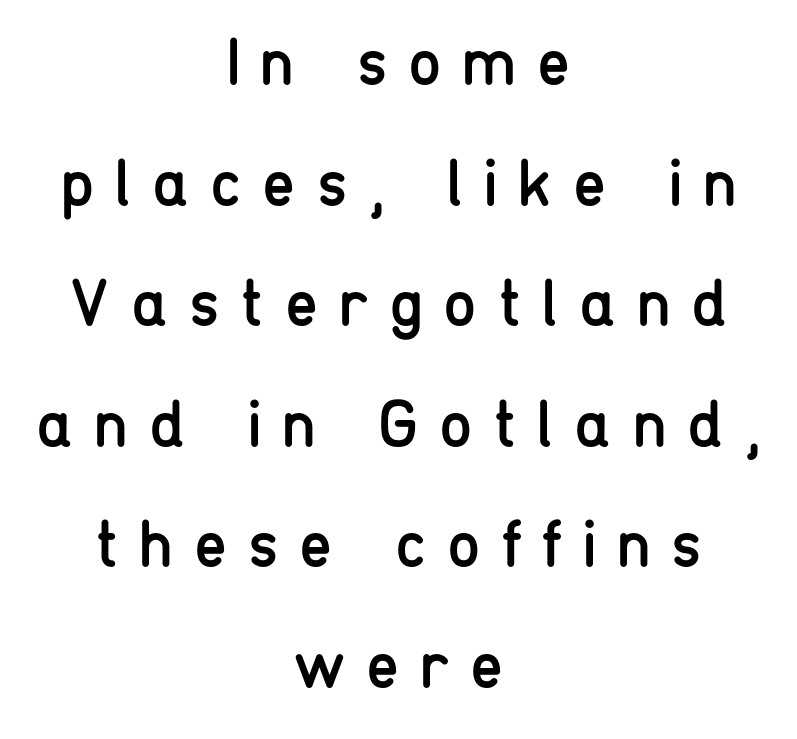
The image shows 67 px regular-weight, condensed sans-serif type, upright; set centered, line spacing 1.8x, unusually wide letter spacing (+0.31 em), not underlined; low stroke contrast and a medium x-height.
